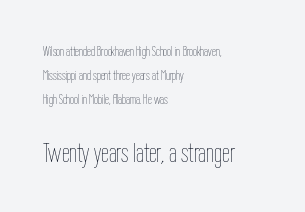
Q: Is the text bold? A: No.
Q: Is the text italic (slanted)? A: No, it is upright.
Q: Is the text underlined? A: No.
Q: How is the paragraph aligned? A: Left-aligned.
Q: Is the spacing between letters normal or unusually wide? A: Normal.
Q: Which block of text is set in a larger size, the first (top) or the second (bottom)? A: The second (bottom) one.
Q: Width (condensed, normal, or wide)? A: Condensed.
Q: Stroke contrast? A: Low.
Q: x-height? A: Medium.
Q: Monospaced? A: No.
